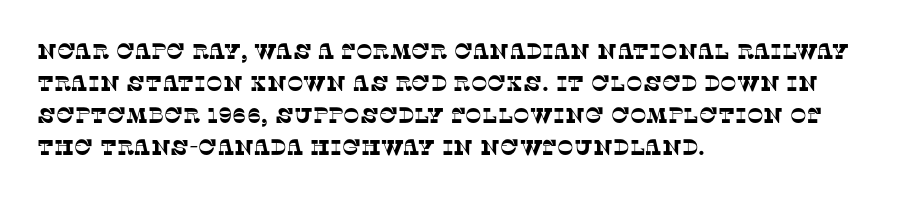
Casual observation: everything's shoved over to the left. Descenders are the only things crossing below the line. The space between consecutive lines is moderate. The letters sit at their default tracking, neither squeezed nor spread.
